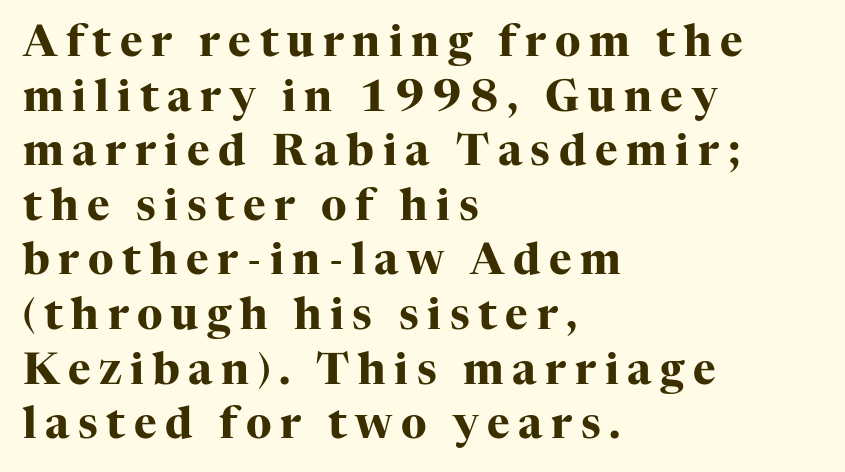
The image shows 43 px heavy serif type, upright; set left-aligned, normal line spacing (1.27x), unusually wide letter spacing (+0.2 em), not underlined; high stroke contrast and a medium x-height.
